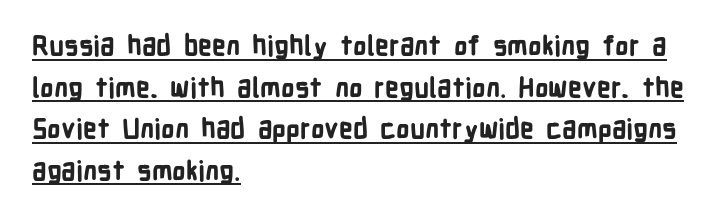
The image shows 27 px bold type, upright; set left-aligned, normal line spacing (1.54x), normal letter spacing, underlined.
